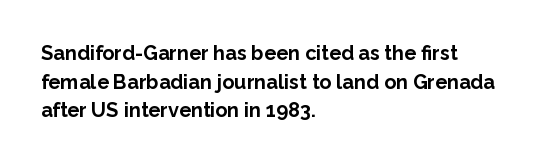
This sample uses an upright cut, with every glyph sitting square on the baseline. Only glyphs here, with clear space below each row. Visually the block forms a straight wall on the left and a jagged coastline on the right. Its strokes are broad and dark, the hallmark of bold type. This block has exactly the height ordinary leading produces. The passage shown has conventional tracking throughout.
